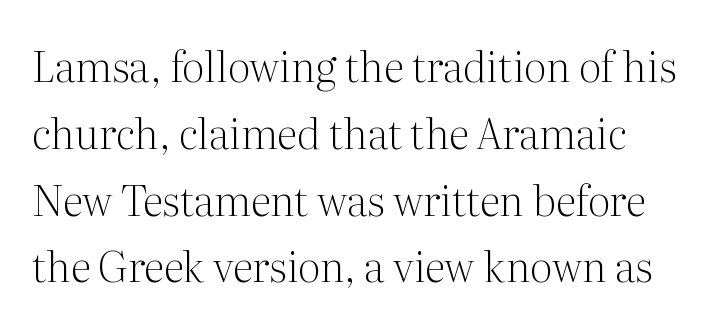
Q: Is the text bold? A: No.
Q: Is the text italic (slanted)? A: No, it is upright.
Q: Is the typeface a serif or a sans-serif typeface? A: Serif.
Q: Is the text underlined? A: No.
Q: Is the spacing between letters normal or unusually wide? A: Normal.
Q: Is the spacing between lines tight, normal or loose? A: Normal.
Q: Width (condensed, normal, or wide)? A: Normal.
Q: Stroke contrast? A: Medium.
Q: x-height? A: Medium.
Q: Monospaced? A: No.
